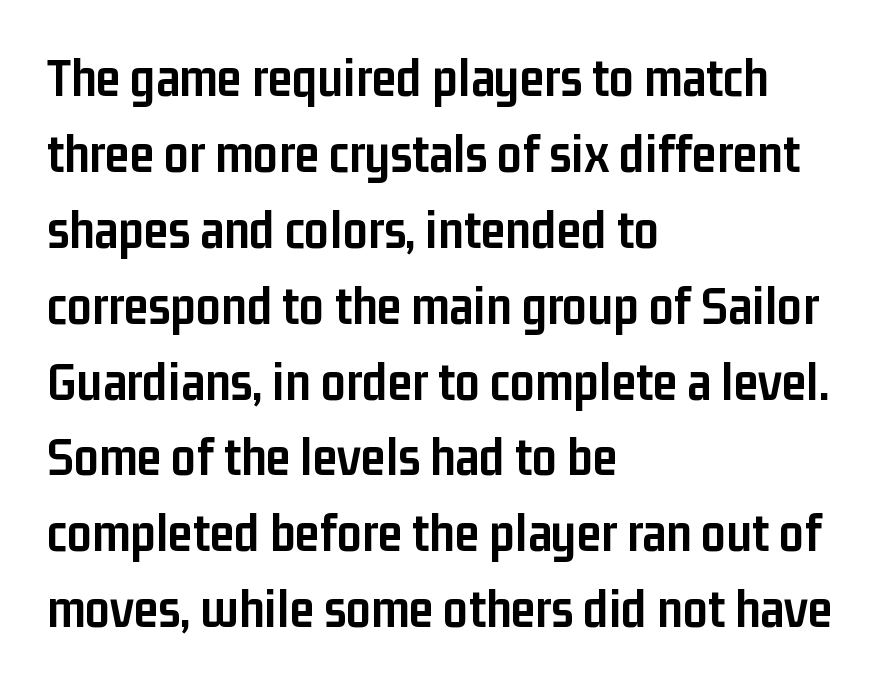
{"serif": "no", "italic": "no", "bold": "yes", "weight": "semibold", "width": "condensed", "stroke_contrast": "low", "x_height": "medium", "monospaced": "no", "underline": "no", "align": "left", "line_spacing": "normal", "line_spacing_ratio": 1.38, "letter_spacing": "normal", "letter_spacing_em": 0.0, "glyph_px": 55}
